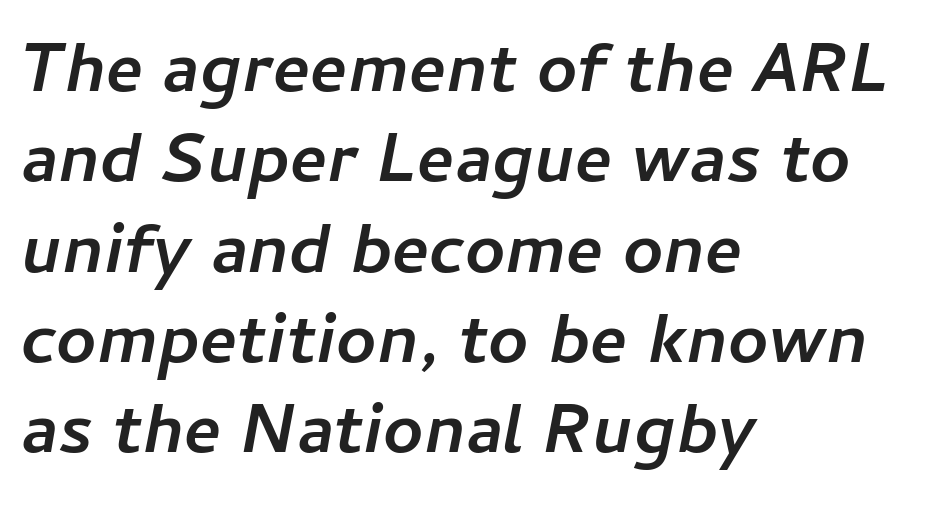
The image shows 70 px semibold type, italic (leaning right); set left-aligned, normal line spacing (1.29x), normal letter spacing, not underlined; low stroke contrast and a medium x-height.
